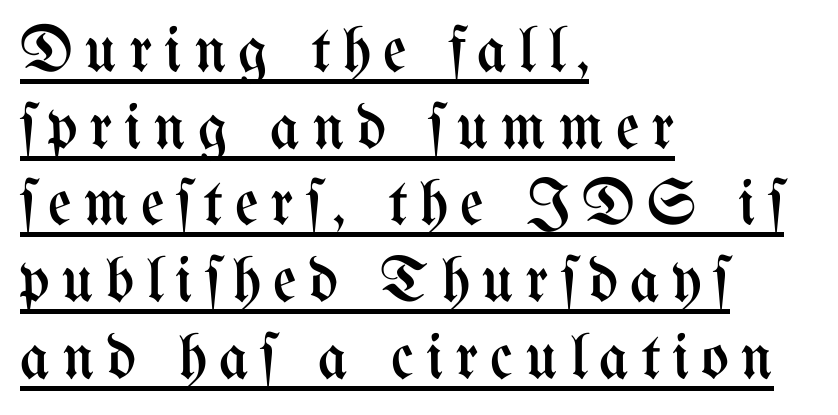
The image shows 65 px regular-weight, condensed type, upright; set left-aligned, line spacing 1.18x, underlined; medium stroke contrast and a medium x-height.
